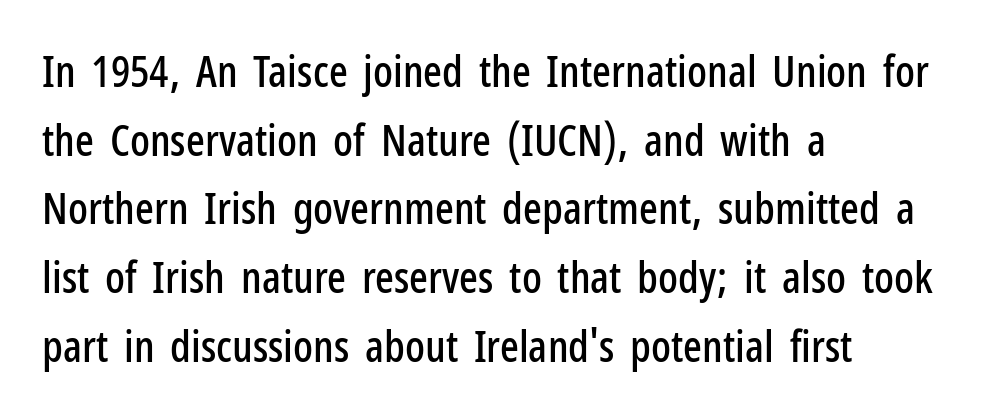
{"serif": "no", "italic": "no", "width": "condensed", "stroke_contrast": "low", "x_height": "medium", "monospaced": "no", "underline": "no", "align": "left", "line_spacing": "normal", "line_spacing_ratio": 1.56, "letter_spacing": "normal", "letter_spacing_em": 0.0, "glyph_px": 44}
